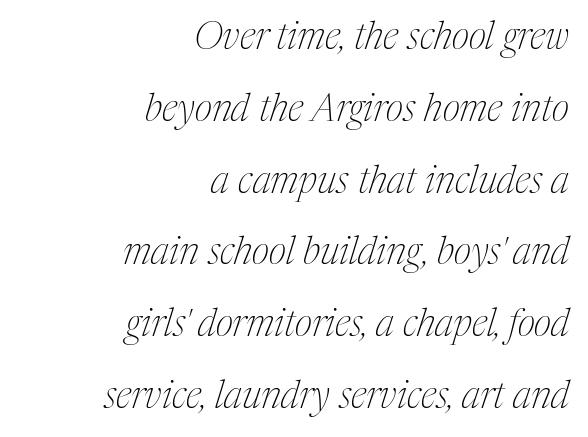
{"serif": "yes", "italic": "yes", "lean": "right", "slant_degrees": 17, "bold": "no", "weight": "thin", "width": "condensed", "stroke_contrast": "medium", "x_height": "medium", "monospaced": "no", "underline": "no", "align": "right", "line_spacing_ratio": 1.89, "letter_spacing": "normal", "letter_spacing_em": 0.0, "glyph_px": 38}
